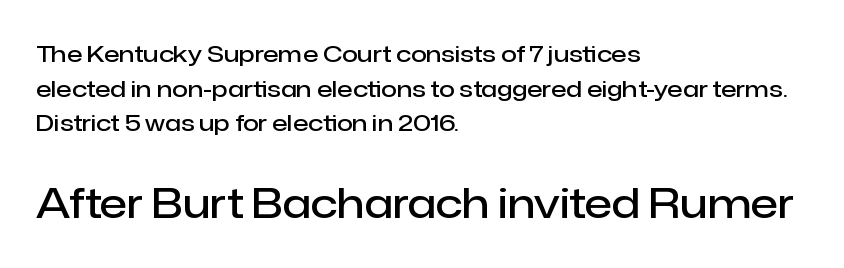
Q: Is the text bold? A: Semi-bold.
Q: Is the text italic (slanted)? A: No, it is upright.
Q: Is the typeface a serif or a sans-serif typeface? A: Sans-serif.
Q: Is the text underlined? A: No.
Q: How is the paragraph aligned? A: Left-aligned.
Q: Is the spacing between letters normal or unusually wide? A: Normal.
Q: Is the spacing between lines tight, normal or loose? A: Normal.
Q: Which block of text is set in a larger size, the first (top) or the second (bottom)? A: The second (bottom) one.
Q: Width (condensed, normal, or wide)? A: Normal.
Q: Stroke contrast? A: Low.
Q: x-height? A: Medium.
Q: Monospaced? A: No.
